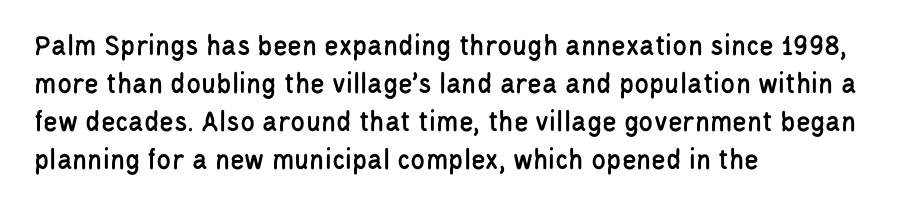
The image shows 30 px condensed sans-serif type, upright; set left-aligned, normal line spacing (1.27x), normal letter spacing, not underlined; low stroke contrast and a large x-height.
